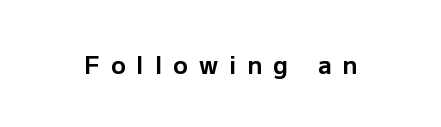
Q: Is the text bold? A: Yes.
Q: Is the text italic (slanted)? A: No, it is upright.
Q: Is the text underlined? A: No.
Q: Is the spacing between letters normal or unusually wide? A: Unusually wide.
